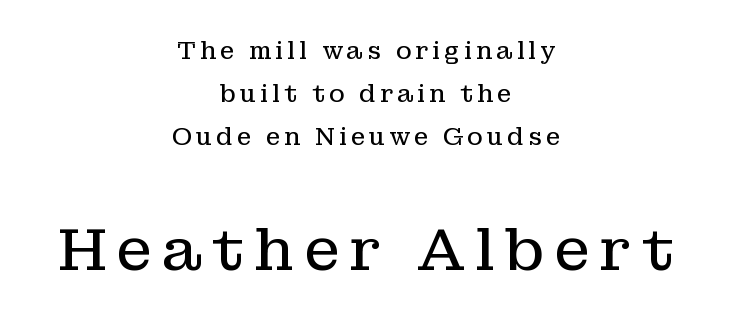
Q: Is the text bold? A: No.
Q: Is the text italic (slanted)? A: No, it is upright.
Q: Is the typeface a serif or a sans-serif typeface? A: Serif.
Q: Is the text underlined? A: No.
Q: How is the paragraph aligned? A: Centered.
Q: Which block of text is set in a larger size, the first (top) or the second (bottom)? A: The second (bottom) one.
Q: Width (condensed, normal, or wide)? A: Normal.
Q: Stroke contrast? A: Low.
Q: x-height? A: Medium.
Q: Monospaced? A: No.
